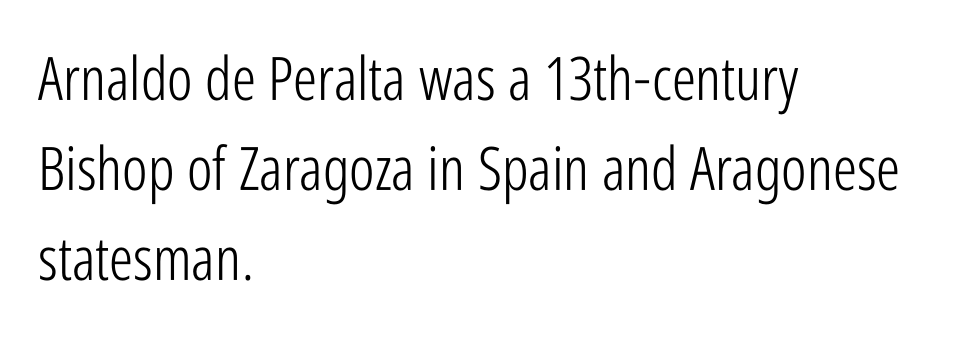
Q: Is the text bold? A: No.
Q: Is the text italic (slanted)? A: No, it is upright.
Q: Is the typeface a serif or a sans-serif typeface? A: Sans-serif.
Q: Is the text underlined? A: No.
Q: How is the paragraph aligned? A: Left-aligned.
Q: Is the spacing between letters normal or unusually wide? A: Normal.
Q: Is the spacing between lines tight, normal or loose? A: Normal.
Q: Width (condensed, normal, or wide)? A: Condensed.
Q: Stroke contrast? A: Low.
Q: x-height? A: Medium.
Q: Monospaced? A: No.
